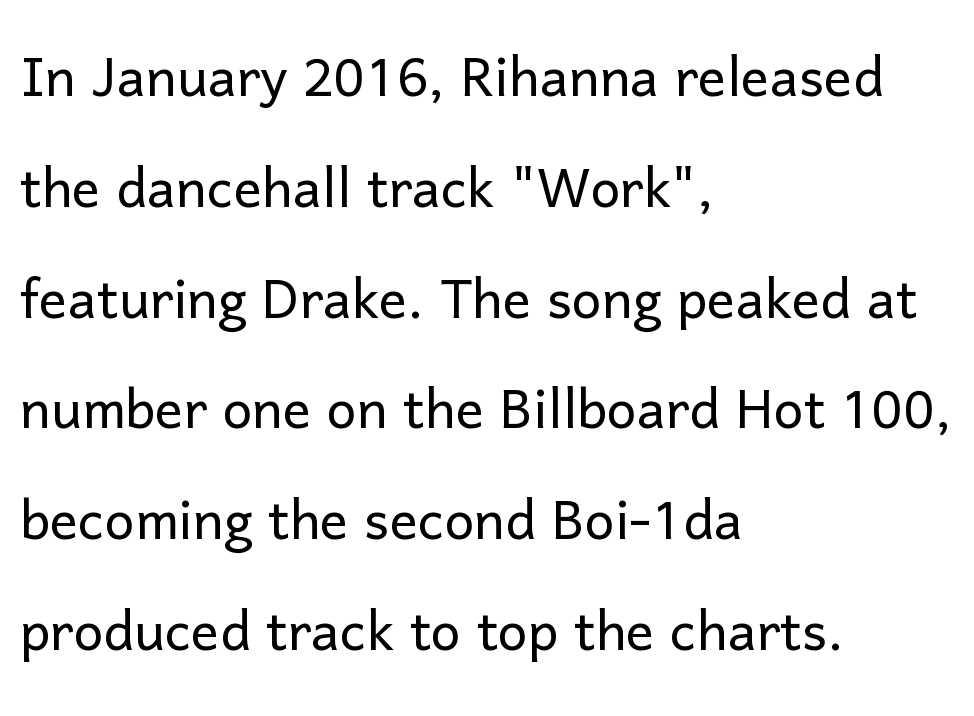
The image shows 71 px light sans-serif type, upright; set left-aligned, normal line spacing (1.56x), normal letter spacing, not underlined; low stroke contrast and a medium x-height.
